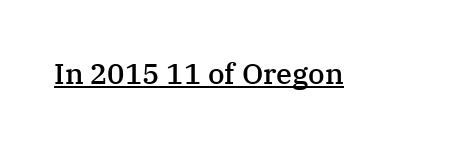
{"serif": "yes", "italic": "no", "bold": "semi", "weight": "semibold", "width": "normal", "stroke_contrast": "medium", "x_height": "medium", "monospaced": "no", "underline": "yes", "letter_spacing": "normal", "letter_spacing_em": 0.0, "glyph_px": 29}
